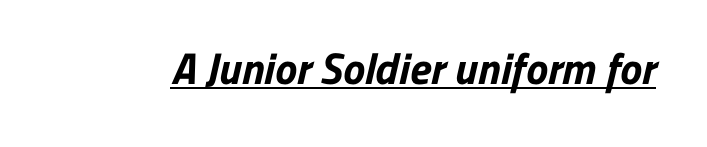
{"serif": "no", "bold": "yes", "weight": "bold", "width": "normal", "stroke_contrast": "low", "x_height": "medium", "monospaced": "no", "underline": "yes", "letter_spacing": "normal", "letter_spacing_em": 0.0, "glyph_px": 44}
